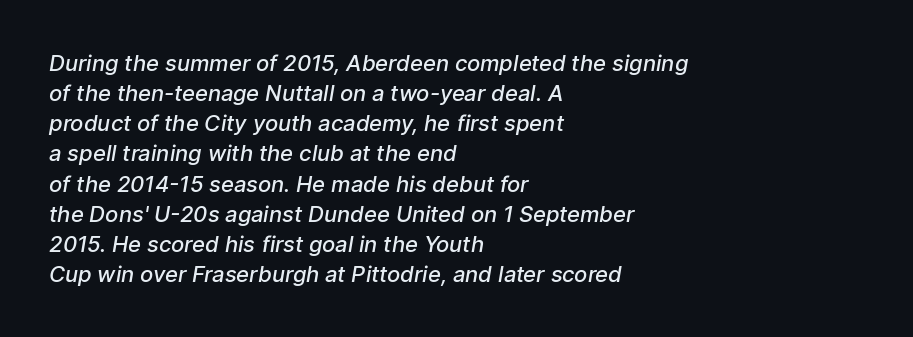
Q: Is the text bold? A: Semi-bold.
Q: Is the text underlined? A: No.
Q: How is the paragraph aligned? A: Left-aligned.
Q: Is the spacing between letters normal or unusually wide? A: Normal.
Q: Is the spacing between lines tight, normal or loose? A: Normal.
